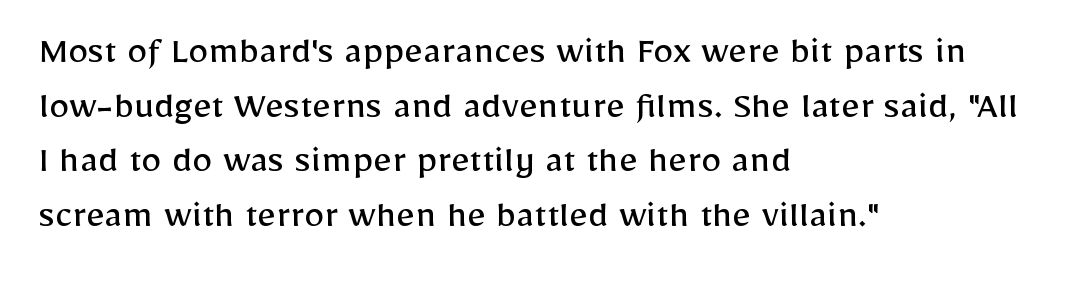
Q: Is the text bold? A: No.
Q: Is the text italic (slanted)? A: No, it is upright.
Q: Is the typeface a serif or a sans-serif typeface? A: Sans-serif.
Q: Is the text underlined? A: No.
Q: How is the paragraph aligned? A: Left-aligned.
Q: Is the spacing between letters normal or unusually wide? A: Normal.
Q: Is the spacing between lines tight, normal or loose? A: Normal.
Q: Width (condensed, normal, or wide)? A: Normal.
Q: Stroke contrast? A: Low.
Q: x-height? A: Medium.
Q: Monospaced? A: No.
